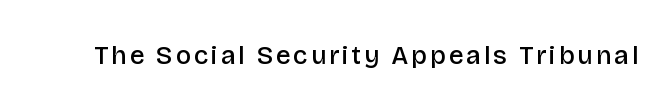
Q: Is the text bold? A: Semi-bold.
Q: Is the text italic (slanted)? A: No, it is upright.
Q: Is the text underlined? A: No.
